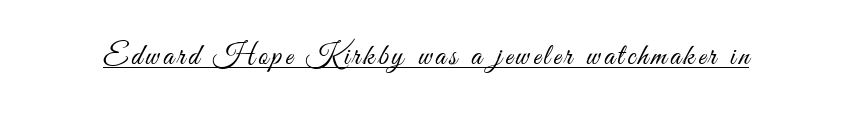
The image shows 30 px light, condensed sans-serif type; set underlined; medium stroke contrast and a small x-height.
